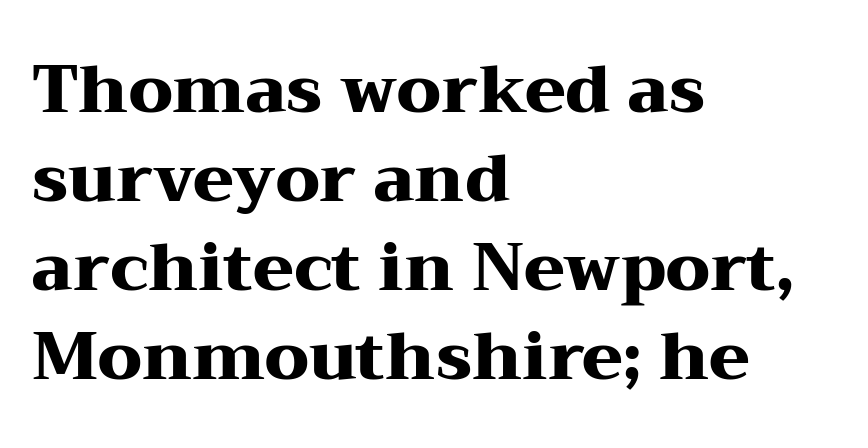
{"serif": "yes", "italic": "no", "bold": "yes", "weight": "heavy", "width": "wide", "stroke_contrast": "medium", "x_height": "medium", "monospaced": "no", "underline": "no", "align": "left", "line_spacing": "normal", "line_spacing_ratio": 1.35, "letter_spacing": "normal", "letter_spacing_em": 0.0, "glyph_px": 66}
